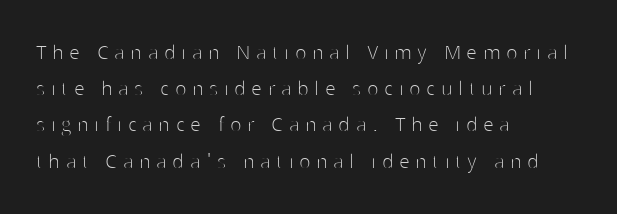
The image shows 24 px text type, upright; set left-aligned, normal line spacing (1.51x), unusually wide letter spacing (+0.24 em), not underlined.
